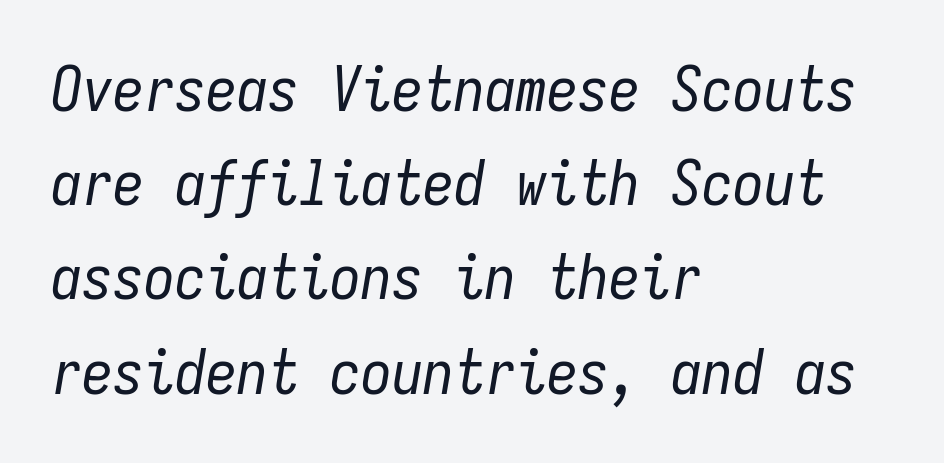
{"italic": "yes", "lean": "right", "slant_degrees": 9, "bold": "no", "weight": "regular", "width": "condensed", "stroke_contrast": "low", "x_height": "medium", "monospaced": "yes", "underline": "no", "align": "left", "line_spacing": "normal", "line_spacing_ratio": 1.52, "letter_spacing": "normal", "letter_spacing_em": 0.0, "glyph_px": 62}
